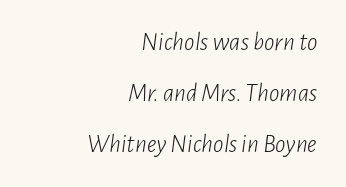
Q: Is the text bold? A: No.
Q: Is the text italic (slanted)? A: Yes, it leans right by about 7 degrees.
Q: Is the text underlined? A: No.
Q: How is the paragraph aligned? A: Right-aligned.
Q: Is the spacing between letters normal or unusually wide? A: Normal.
Q: Is the spacing between lines tight, normal or loose? A: Loose.
